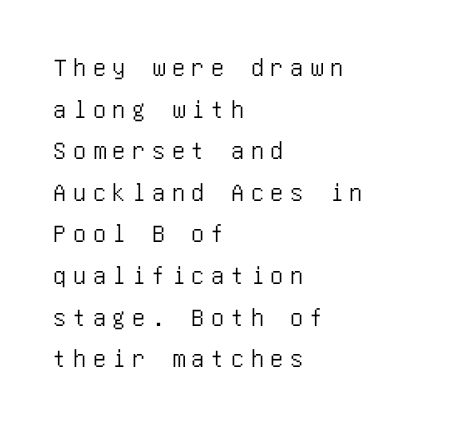
Q: Is the text italic (slanted)? A: No, it is upright.
Q: Is the text underlined? A: No.
Q: How is the paragraph aligned? A: Left-aligned.
Q: Is the spacing between letters normal or unusually wide? A: Unusually wide.
Q: Is the spacing between lines tight, normal or loose? A: Normal.
